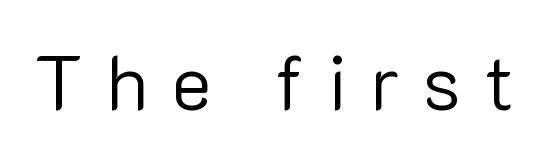
{"serif": "no", "italic": "no", "bold": "no", "weight": "regular", "width": "normal", "stroke_contrast": "low", "x_height": "medium", "monospaced": "no", "underline": "no", "letter_spacing": "wide", "letter_spacing_em": 0.3, "glyph_px": 76}
